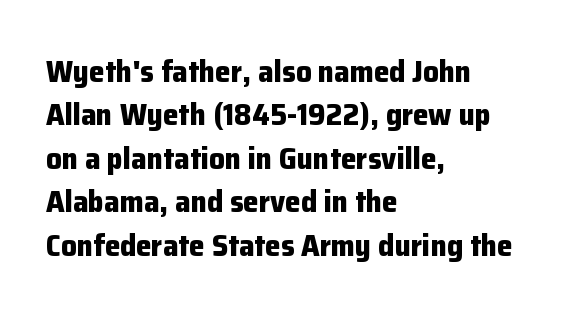
Q: Is the text bold? A: Yes.
Q: Is the text italic (slanted)? A: No, it is upright.
Q: Is the typeface a serif or a sans-serif typeface? A: Sans-serif.
Q: Is the text underlined? A: No.
Q: How is the paragraph aligned? A: Left-aligned.
Q: Is the spacing between letters normal or unusually wide? A: Normal.
Q: Is the spacing between lines tight, normal or loose? A: Normal.
Q: Width (condensed, normal, or wide)? A: Normal.
Q: Stroke contrast? A: Low.
Q: x-height? A: Medium.
Q: Monospaced? A: No.
